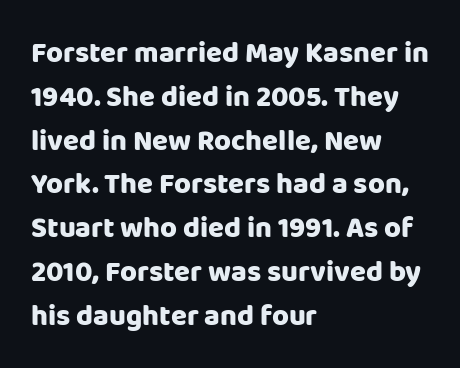
The face used here has the dense, thick strokes of a bold. Quick note: interline space is typical. In terms of letterspacing, this is plain default setting. Notice how the stems are strictly vertical — no italics here. Do the characters align in a grid? No, the font is proportional.
